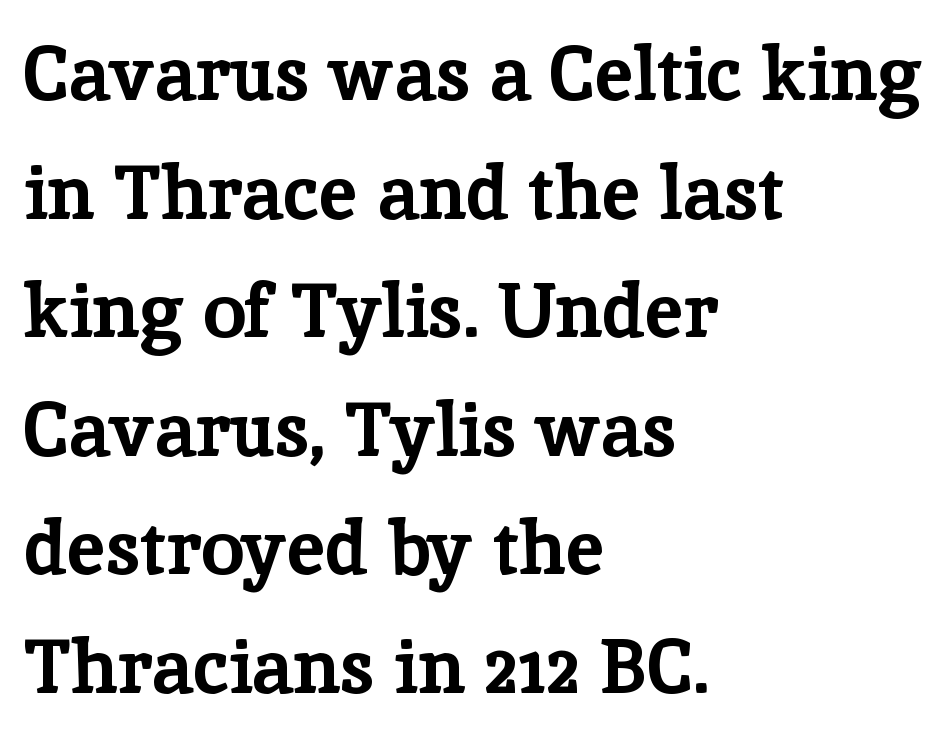
The image shows 76 px bold serif type, upright; set left-aligned, normal line spacing (1.56x), normal letter spacing, not underlined; low stroke contrast and a medium x-height.
